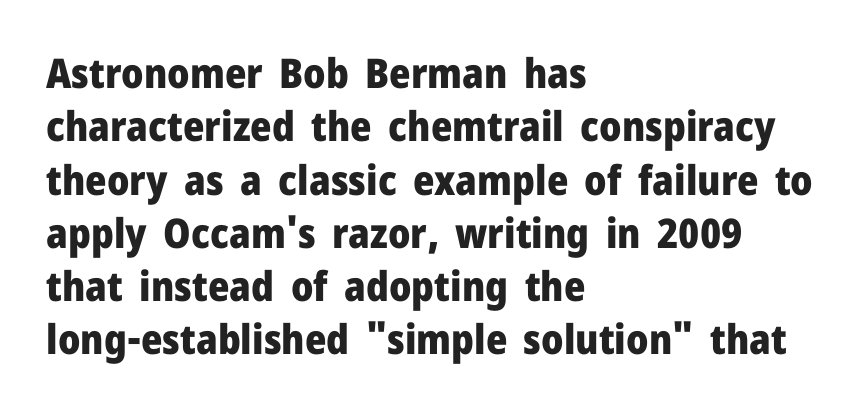
The image shows 41 px heavy sans-serif type, upright; set left-aligned, normal line spacing (1.3x), normal letter spacing, not underlined; low stroke contrast and a medium x-height.
